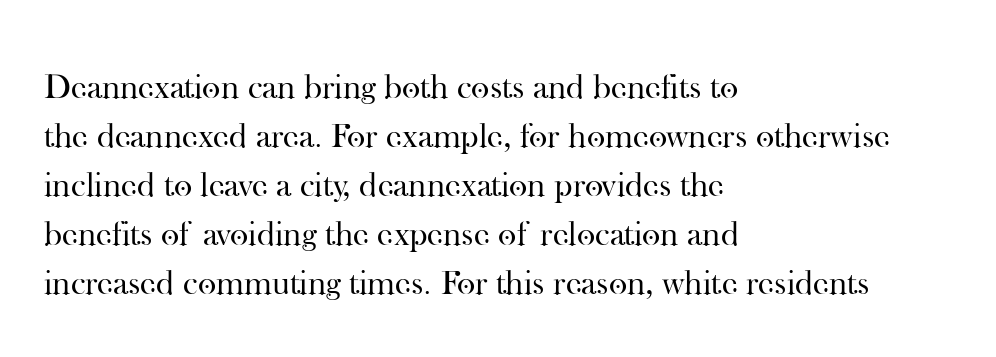
Q: Is the text bold? A: No.
Q: Is the text italic (slanted)? A: No, it is upright.
Q: Is the typeface a serif or a sans-serif typeface? A: Serif.
Q: Is the text underlined? A: No.
Q: How is the paragraph aligned? A: Left-aligned.
Q: Is the spacing between letters normal or unusually wide? A: Normal.
Q: Is the spacing between lines tight, normal or loose? A: Normal.
Q: Width (condensed, normal, or wide)? A: Normal.
Q: Stroke contrast? A: High.
Q: x-height? A: Small.
Q: Monospaced? A: No.
